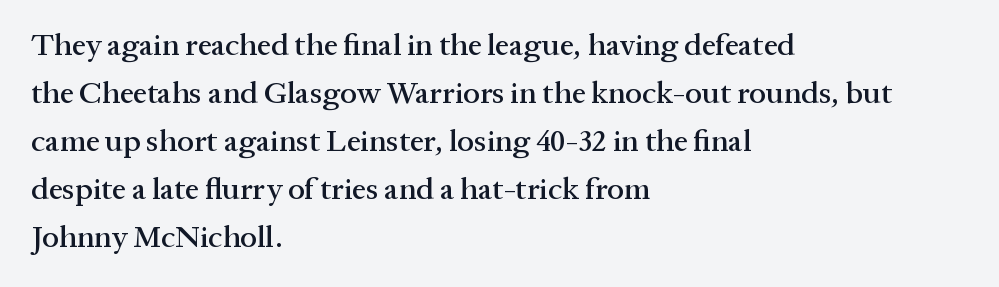
Q: Is the text italic (slanted)? A: No, it is upright.
Q: Is the typeface a serif or a sans-serif typeface? A: Serif.
Q: Is the text underlined? A: No.
Q: How is the paragraph aligned? A: Left-aligned.
Q: Is the spacing between letters normal or unusually wide? A: Normal.
Q: Is the spacing between lines tight, normal or loose? A: Normal.
Q: Width (condensed, normal, or wide)? A: Normal.
Q: Stroke contrast? A: Medium.
Q: x-height? A: Medium.
Q: Monospaced? A: No.
